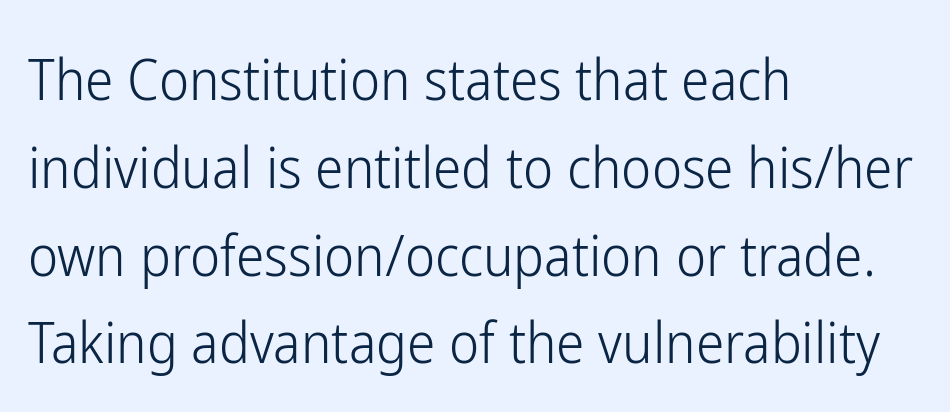
Ordinary non-slanted type is in use. Note the varied advance widths — an 'i' is clearly narrower than an 'm'. Heft: none added — not bold. Regular leading. Glyph-to-glyph distance matches everyday printed text. This is sans-serif lettering, the kind often seen on screens and signage.
